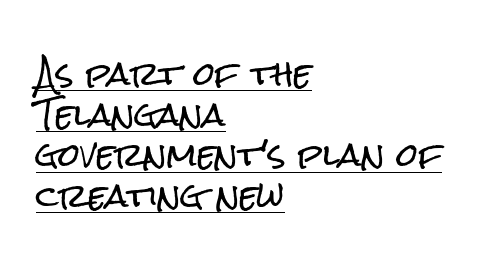
Q: Is the text italic (slanted)? A: No, it is upright.
Q: Is the typeface a serif or a sans-serif typeface? A: Sans-serif.
Q: Is the text underlined? A: Yes.
Q: How is the paragraph aligned? A: Left-aligned.
Q: Is the spacing between letters normal or unusually wide? A: Normal.
Q: Is the spacing between lines tight, normal or loose? A: Normal.
Q: Width (condensed, normal, or wide)? A: Condensed.
Q: Stroke contrast? A: Low.
Q: x-height? A: Medium.
Q: Monospaced? A: No.
